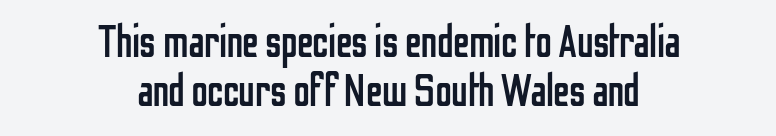
The image shows 46 px regular-weight, condensed sans-serif type, upright; set centered, tight line spacing (1.07x), normal letter spacing, not underlined; low stroke contrast and a medium x-height.
